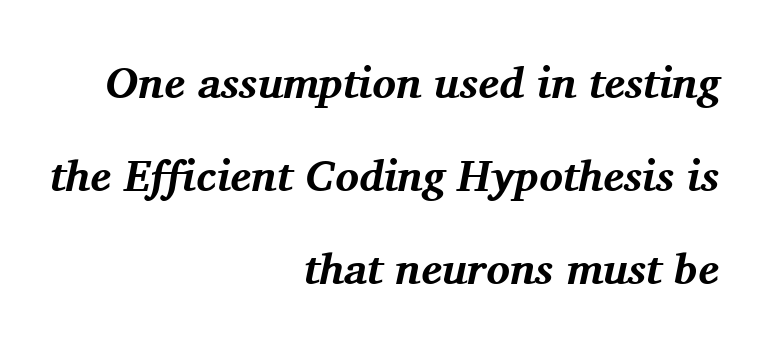
Q: Is the text bold? A: Yes.
Q: Is the text italic (slanted)? A: Yes, it leans right by about 11 degrees.
Q: Is the typeface a serif or a sans-serif typeface? A: Serif.
Q: Is the text underlined? A: No.
Q: How is the paragraph aligned? A: Right-aligned.
Q: Is the spacing between letters normal or unusually wide? A: Normal.
Q: Is the spacing between lines tight, normal or loose? A: Loose.
Q: Width (condensed, normal, or wide)? A: Normal.
Q: Stroke contrast? A: Medium.
Q: x-height? A: Medium.
Q: Monospaced? A: No.
